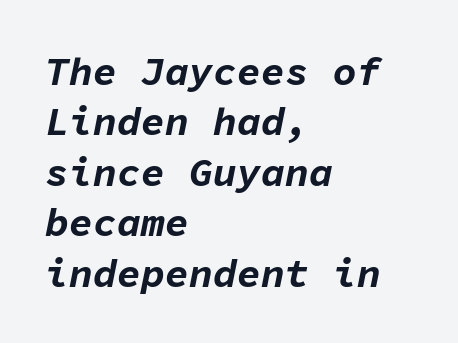
{"italic": "yes", "lean": "right", "slant_degrees": 11, "bold": "yes", "weight": "bold", "width": "normal", "stroke_contrast": "low", "x_height": "medium", "monospaced": "yes", "underline": "no", "align": "left", "line_spacing": "normal", "line_spacing_ratio": 1.26, "letter_spacing": "normal", "letter_spacing_em": 0.0, "glyph_px": 40}
